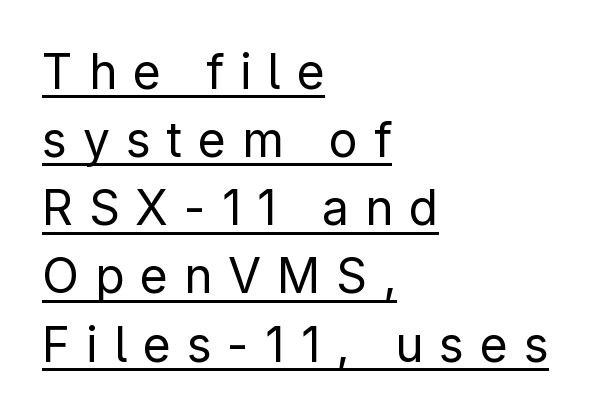
Q: Is the text bold? A: No.
Q: Is the text italic (slanted)? A: No, it is upright.
Q: Is the typeface a serif or a sans-serif typeface? A: Sans-serif.
Q: Is the text underlined? A: Yes.
Q: How is the paragraph aligned? A: Left-aligned.
Q: Is the spacing between letters normal or unusually wide? A: Unusually wide.
Q: Is the spacing between lines tight, normal or loose? A: Normal.
Q: Width (condensed, normal, or wide)? A: Normal.
Q: Stroke contrast? A: Low.
Q: x-height? A: Medium.
Q: Monospaced? A: No.
